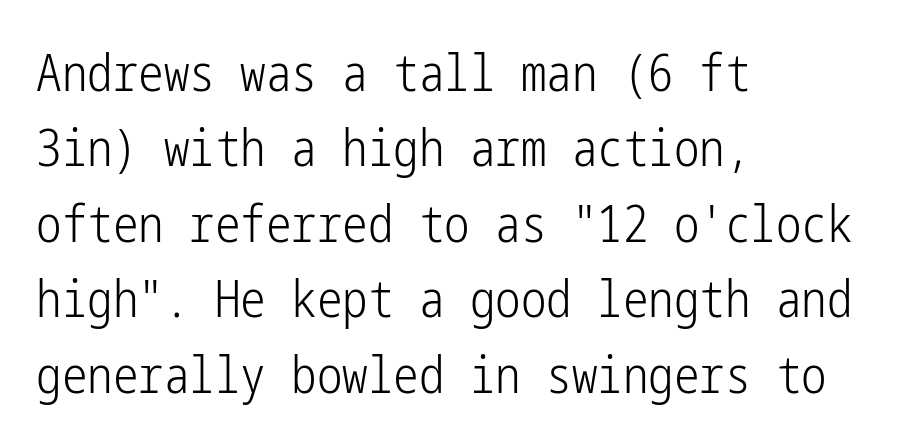
Does extra space separate the letters? No, they use regular spacing. What's the leading like? Ordinary, nothing unusual. Quick note: not italic, upright. Beneath every word, the page is bare. The typeface has the unassuming heft of standard copy or less.
